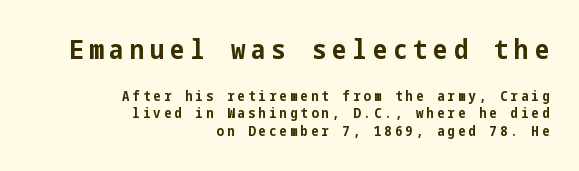
{"italic": "no", "bold": "yes", "underline": "no", "align": "right", "line_spacing": "normal", "line_spacing_ratio": 1.26, "letter_spacing": "wide", "letter_spacing_em": 0.22, "larger_block": "first", "size_ratio": 1.93, "glyph_px": 27}
